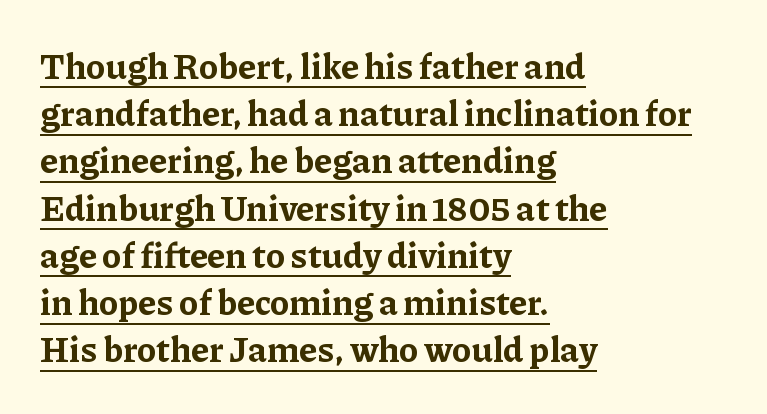
Q: Is the text bold? A: Yes.
Q: Is the text italic (slanted)? A: No, it is upright.
Q: Is the typeface a serif or a sans-serif typeface? A: Serif.
Q: Is the text underlined? A: Yes.
Q: How is the paragraph aligned? A: Left-aligned.
Q: Is the spacing between letters normal or unusually wide? A: Normal.
Q: Is the spacing between lines tight, normal or loose? A: Normal.
Q: Width (condensed, normal, or wide)? A: Normal.
Q: Stroke contrast? A: Low.
Q: x-height? A: Medium.
Q: Monospaced? A: No.
